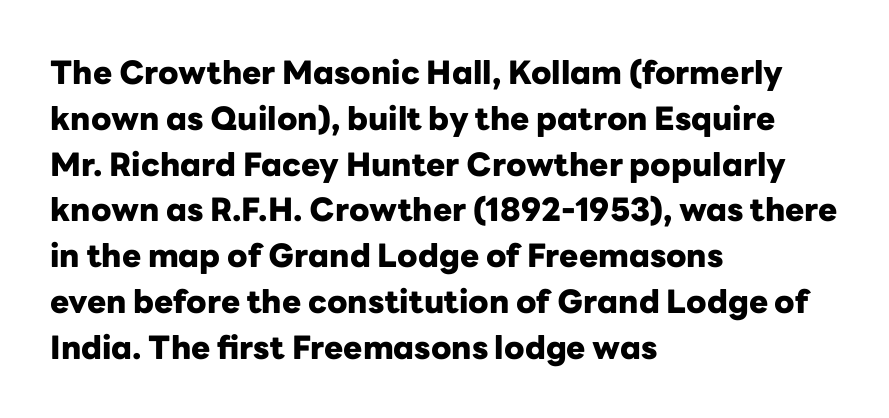
Q: Is the text bold? A: Yes.
Q: Is the text italic (slanted)? A: No, it is upright.
Q: Is the typeface a serif or a sans-serif typeface? A: Sans-serif.
Q: Is the text underlined? A: No.
Q: How is the paragraph aligned? A: Left-aligned.
Q: Is the spacing between letters normal or unusually wide? A: Normal.
Q: Is the spacing between lines tight, normal or loose? A: Normal.
Q: Width (condensed, normal, or wide)? A: Normal.
Q: Stroke contrast? A: Low.
Q: x-height? A: Medium.
Q: Monospaced? A: No.
